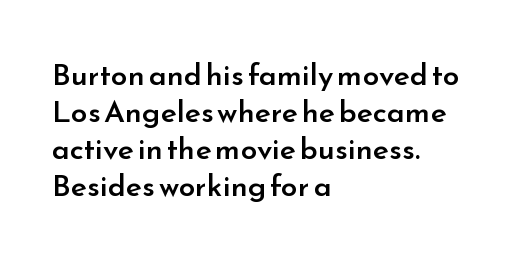
Q: Is the text bold? A: Semi-bold.
Q: Is the text italic (slanted)? A: No, it is upright.
Q: Is the typeface a serif or a sans-serif typeface? A: Sans-serif.
Q: Is the text underlined? A: No.
Q: How is the paragraph aligned? A: Left-aligned.
Q: Is the spacing between letters normal or unusually wide? A: Normal.
Q: Width (condensed, normal, or wide)? A: Normal.
Q: Stroke contrast? A: Low.
Q: x-height? A: Small.
Q: Monospaced? A: No.
